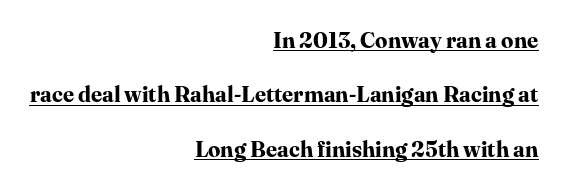
The sample's only ornament is a line tracing under the words. How are the letters spaced? Ordinarily, with no added tracking. In terms of posture, this sample is upright. Compared with an ordinary text face, these strokes are far heavier — a full bold.
